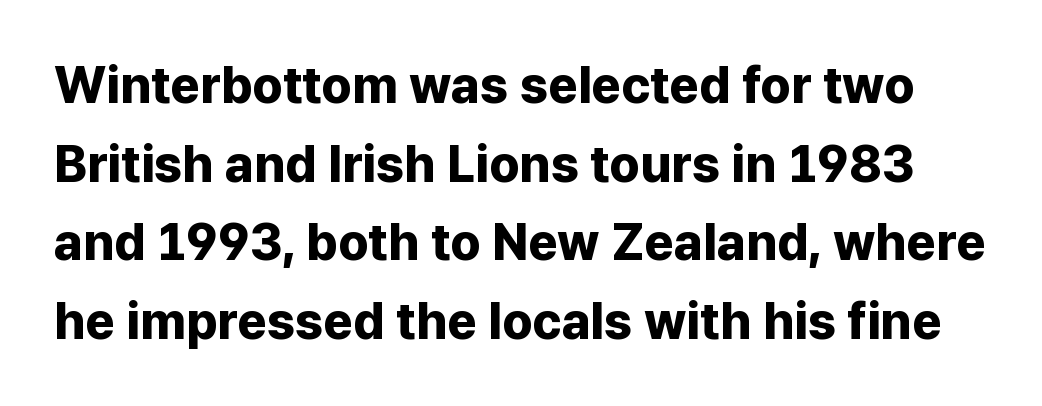
The image shows 51 px bold sans-serif type, upright; set normal line spacing (1.54x), normal letter spacing, not underlined; low stroke contrast and a medium x-height.
